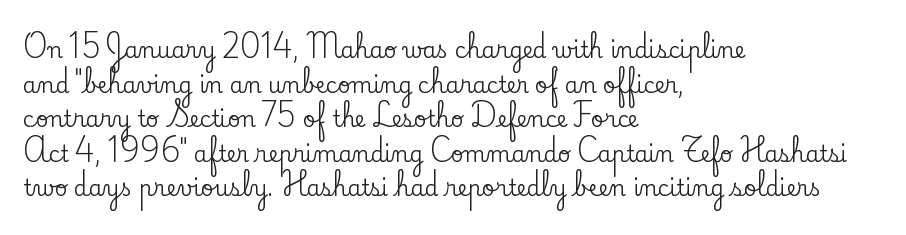
The setting favours the left margin, as ordinary paragraphs usually do. The letters stand straight up with perfectly vertical stems. Baseline-to-baseline distance is the conventional proportion of letter height. Beneath every word, the page is bare. Is the letter spacing exaggerated? No — it looks like the ordinary default.
